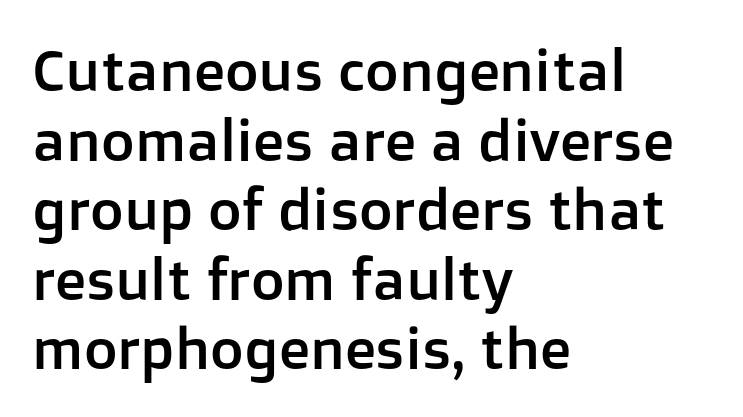
The zone under the glyphs is completely vacant. The passage shown is typed in a proportional face where columns would drift. Nobody touched the tracking dial on this one. Each line starts at the same left margin while the right side varies. Unlike a traditional serif, this face leaves its strokes unadorned. Characters remain perfectly vertical along every line.
